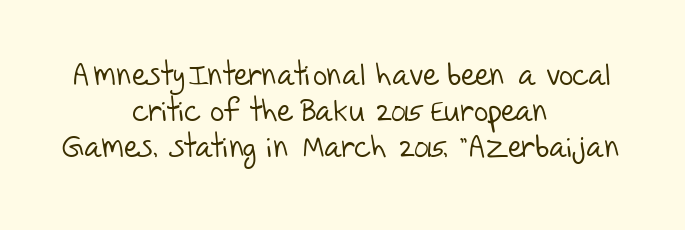
Weight: not bold — regular or lighter. The passage shown is typeset with a sans-serif family. The face used here is proportionally spaced, like ordinary book or web type. Does extra space separate the letters? No, they use regular spacing. Descenders hang freely into open space. This rendering uses center alignment, leaving both contours irregular but symmetric.
